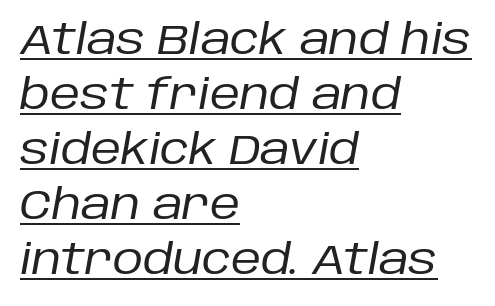
The image shows 42 px regular-weight type, italic (leaning right); set left-aligned, normal line spacing (1.31x), normal letter spacing, underlined; low stroke contrast and a large x-height.
